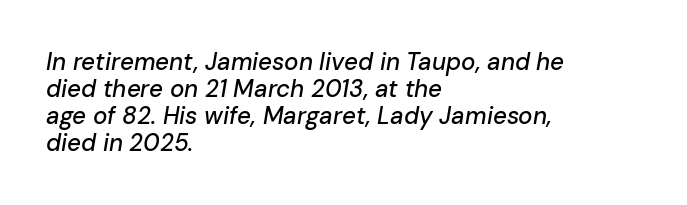
The image shows 24 px text type, italic (leaning right); set left-aligned, tight line spacing (1.12x), normal letter spacing, not underlined.
